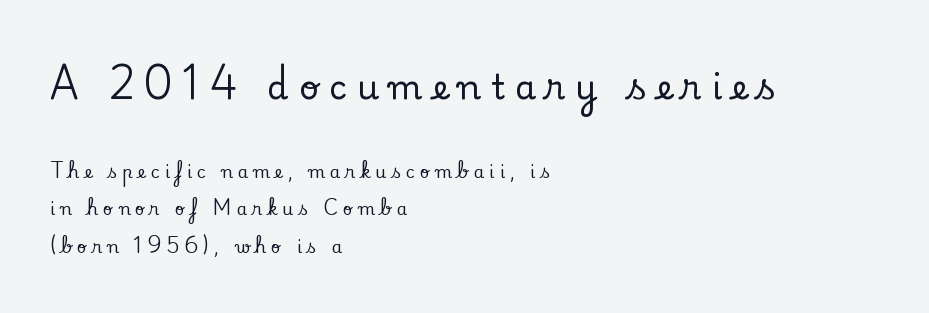
Only glyphs here, with clear space below each row. Unlike italic type, these characters show no tilt at all. Do the characters align in a grid? No, the font is proportional. Alignment: flush left. How are the letters spaced? Widely, with obvious added tracking.
